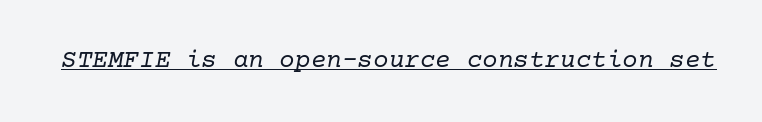
The image shows 26 px text type, italic (leaning right); set normal letter spacing, underlined.
